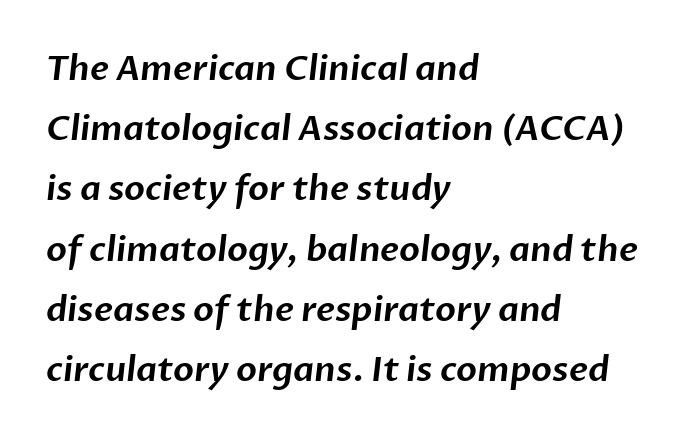
The image shows 34 px sans-serif type; set left-aligned, line spacing 1.77x, normal letter spacing, not underlined; low stroke contrast and a medium x-height.
